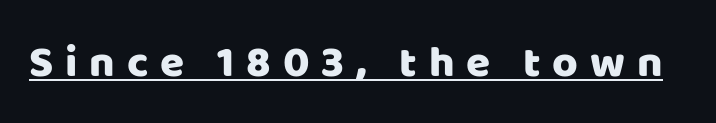
What stands out about the letter spacing? Its width — letters are far apart. The designer went with a sans here, leaving each stem footless. Has an underline been added? It has. Spacing verdict: proportional, widths tailored to each character. Ascenders rise straight up at ninety degrees.
